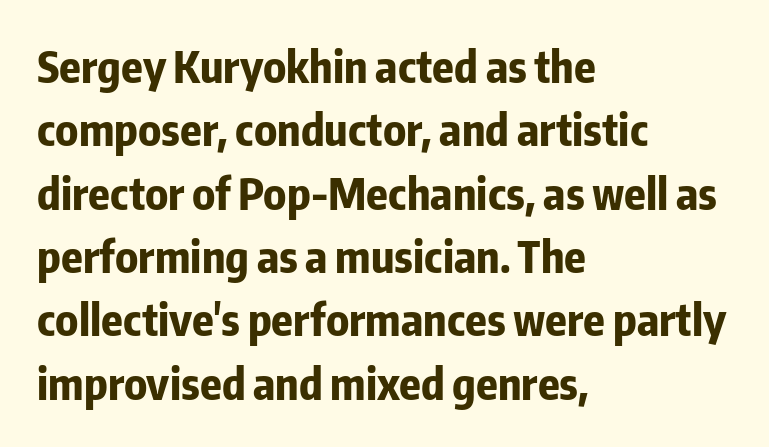
The image shows 44 px bold, condensed sans-serif type, upright; set left-aligned, normal line spacing (1.44x), normal letter spacing, not underlined; low stroke contrast and a medium x-height.
